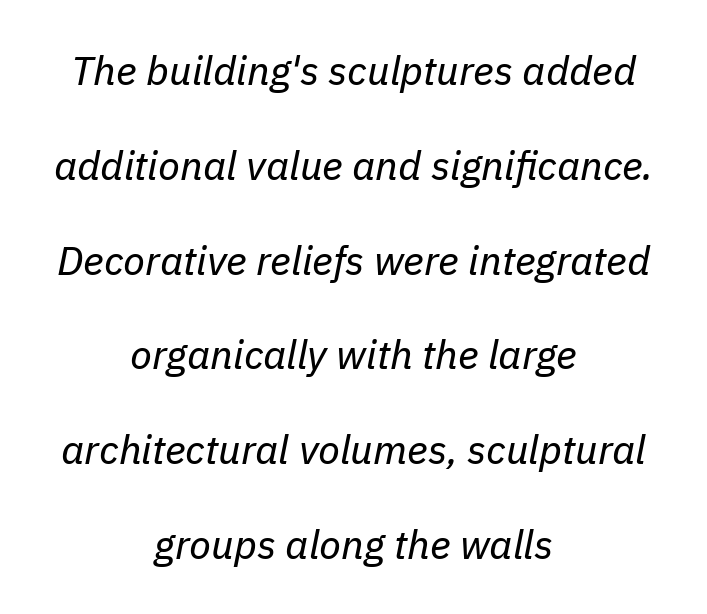
The image shows 40 px regular-weight type, italic (leaning right); set centered, loose line spacing (2.37x), normal letter spacing, not underlined; low stroke contrast and a medium x-height.
